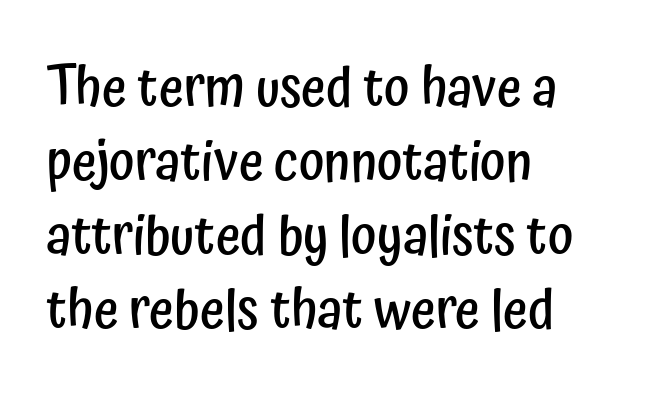
Italic: no, the glyphs are upright roman. Here the designer chose a conventional face with non-uniform glyph widths. A semibold gives these letters moderate extra thickness, short of bold. Bare-footed words on every line. This block has exactly the height ordinary leading produces.
